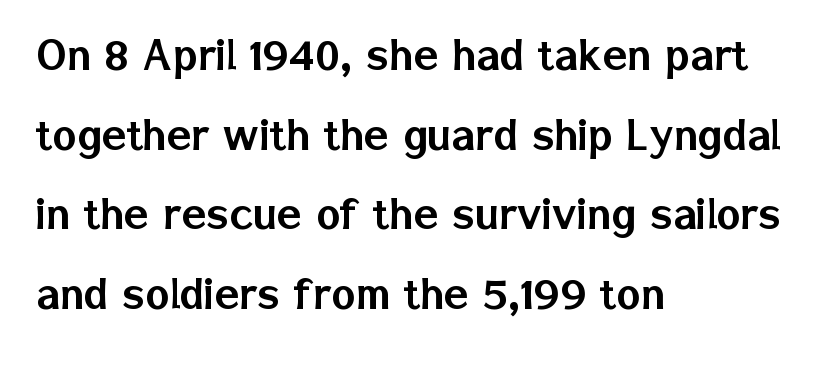
Honestly, the row spacing looks completely unremarkable. The face used here is a sans, in the tradition of grotesques and geometrics. All the whitespace from short lines collects on the right. Varying glyph widths throughout — classic text-font behaviour. Ordinary non-slanted type is in use. Letter spacing: default.
